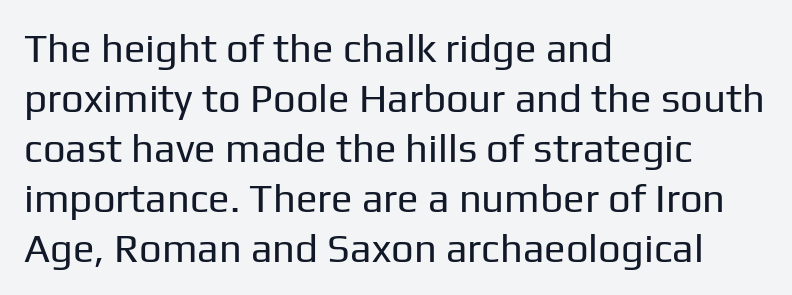
A classic flush-left, rag-right setting is used for this passage. The type is set solid horizontally, with unmodified tracking. If you drew a line through each stem, it would be perfectly vertical. This sample has the flowing, uneven cadence of proportional lettering.
